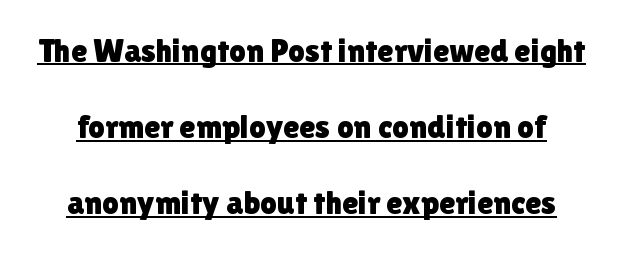
{"serif": "no", "italic": "no", "width": "normal", "x_height": "medium", "monospaced": "no", "underline": "yes", "line_spacing": "loose", "line_spacing_ratio": 2.31, "letter_spacing": "normal", "letter_spacing_em": 0.0, "glyph_px": 33}
